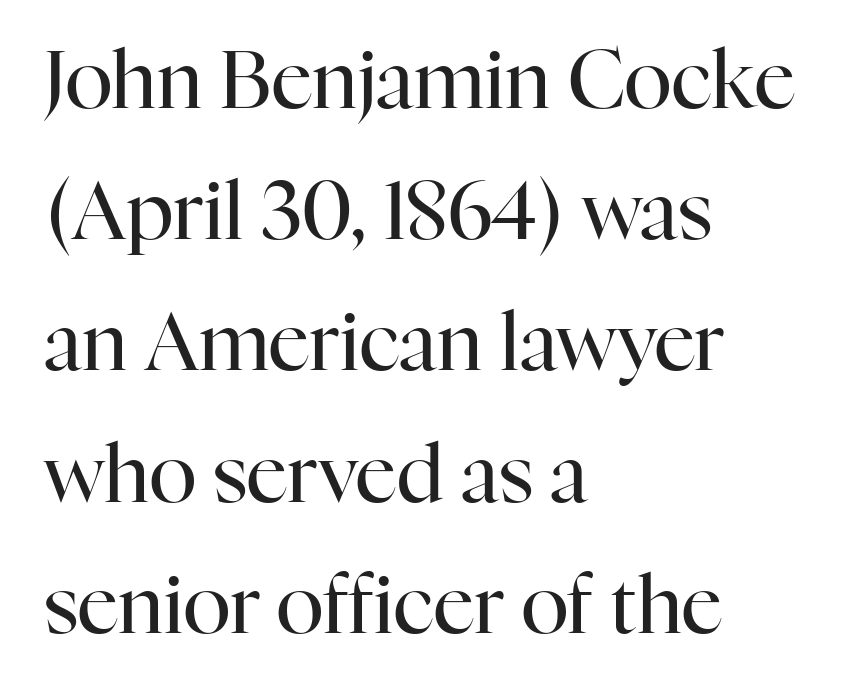
Q: Is the text bold? A: No.
Q: Is the text italic (slanted)? A: No, it is upright.
Q: Is the typeface a serif or a sans-serif typeface? A: Serif.
Q: Is the text underlined? A: No.
Q: How is the paragraph aligned? A: Left-aligned.
Q: Is the spacing between letters normal or unusually wide? A: Normal.
Q: Is the spacing between lines tight, normal or loose? A: Normal.
Q: Width (condensed, normal, or wide)? A: Normal.
Q: Stroke contrast? A: High.
Q: x-height? A: Medium.
Q: Monospaced? A: No.
